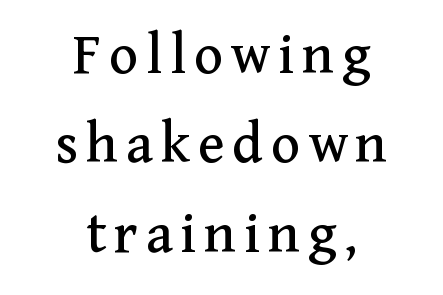
Think of a printed novel: that variable character pitch is what you see here. Each letter's strokes conclude with small projecting serifs. Where is the straight margin? There isn't one; the lines are centered. The glyphs are unaccompanied by any horizontal stroke below them. The typography opts for an upright posture over an oblique one.
